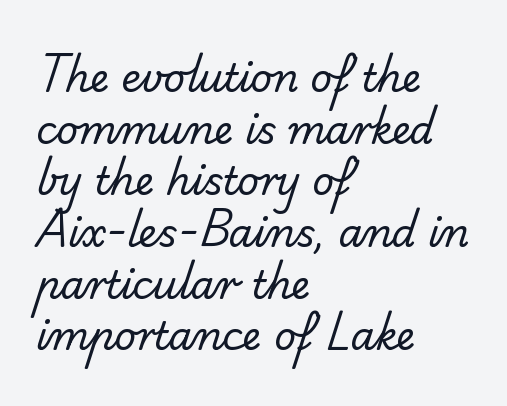
The foot of each line stays bare and open. Vertically, the passage feels balanced, rows spaced as you'd expect. No extra tracking has been applied to these lines. The characters display no serif detailing; their extremities are plain. The rendering uses natural spacing where letterforms have individual widths.
